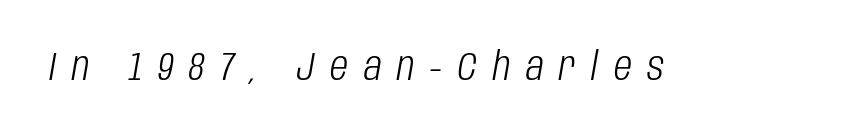
Looks like regular typesetting: each glyph gets only the width it needs. Stroke mass is kept to a normal reading level or below. No word sits above an underline. Here the glyphs are tracked loosely, breaking word shapes into spaced letters. Looking at the ascenders, they clearly lean.
